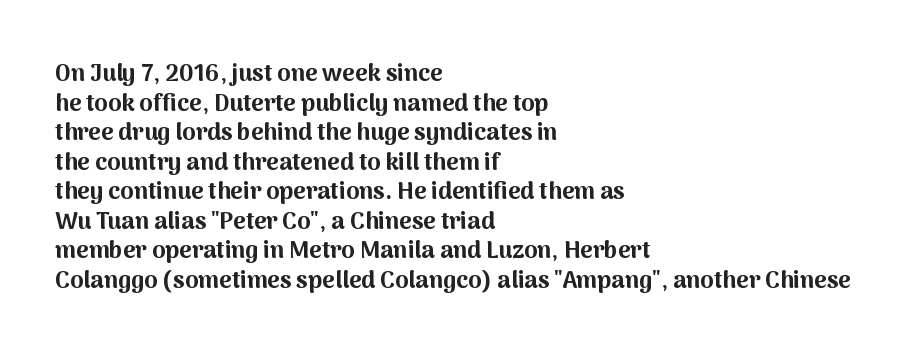
Q: Is the text bold? A: Yes.
Q: Is the text italic (slanted)? A: No, it is upright.
Q: Is the text underlined? A: No.
Q: How is the paragraph aligned? A: Left-aligned.
Q: Is the spacing between letters normal or unusually wide? A: Normal.
